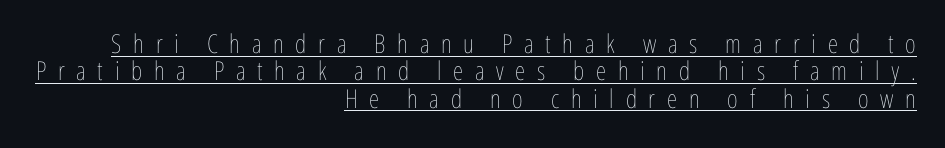
The image shows 26 px text type, upright; set right-aligned, tight line spacing (1.05x), unusually wide letter spacing (+0.45 em), underlined.
